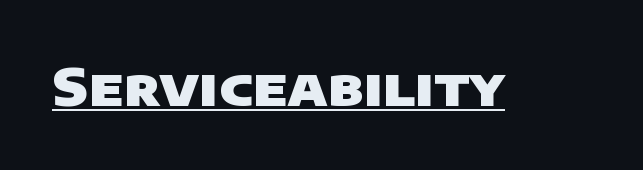
Q: Is the text bold? A: Yes.
Q: Is the typeface a serif or a sans-serif typeface? A: Sans-serif.
Q: Is the text underlined? A: Yes.
Q: Is the spacing between letters normal or unusually wide? A: Normal.
Q: Width (condensed, normal, or wide)? A: Wide.
Q: Stroke contrast? A: Low.
Q: x-height? A: Large.
Q: Monospaced? A: No.
